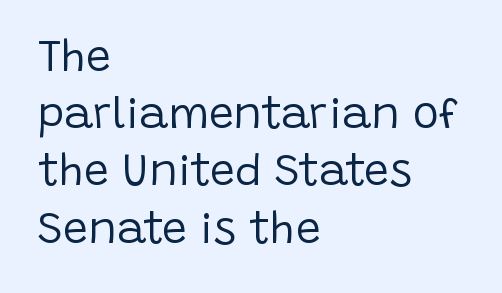
Inter-character spacing is left at the font's built-in metrics. Line beginnings align vertically; line endings do not. The area under the type is left untouched. Font category for this specimen: sans-serif.
